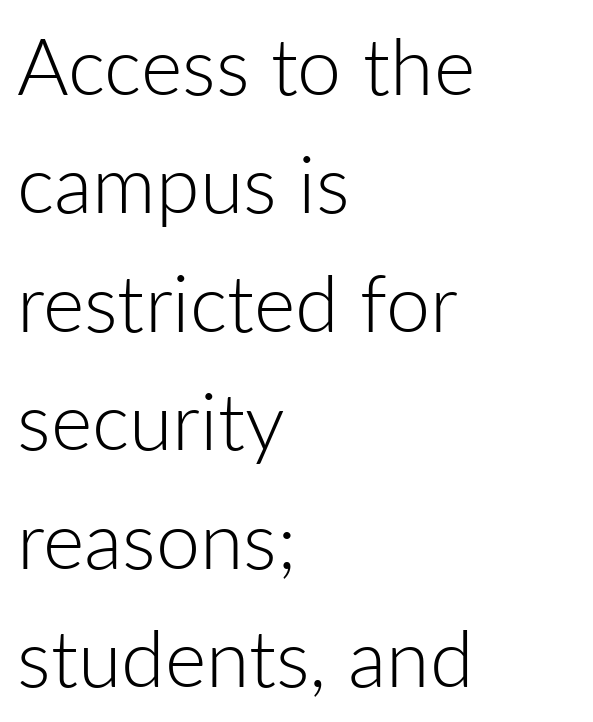
{"serif": "no", "italic": "no", "bold": "no", "weight": "light", "width": "normal", "stroke_contrast": "low", "x_height": "medium", "monospaced": "no", "underline": "no", "align": "left", "line_spacing": "normal", "line_spacing_ratio": 1.5, "letter_spacing": "normal", "letter_spacing_em": 0.0, "glyph_px": 79}
